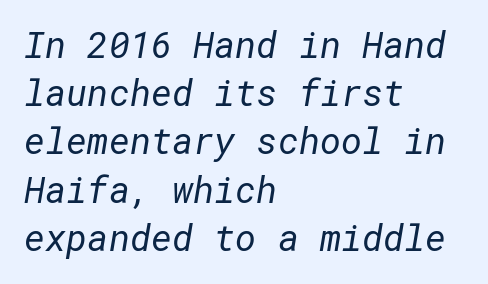
The image shows 36 px regular-weight sans-serif type; set left-aligned, normal line spacing (1.34x), normal letter spacing, not underlined; low stroke contrast and a medium x-height.
